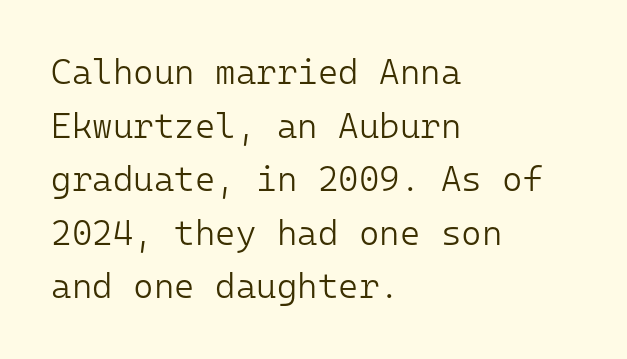
The image shows 35 px light sans-serif type, upright, monospaced; set left-aligned, normal line spacing (1.53x), normal letter spacing, not underlined; low stroke contrast and a medium x-height.
